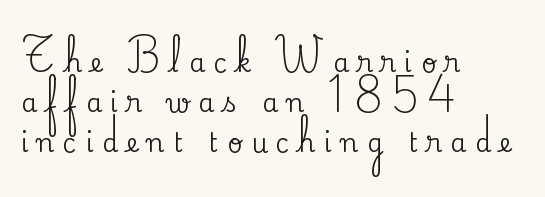
Vertical strokes here are truly vertical. Here the glyphs are tracked loosely, breaking word shapes into spaced letters. A normal amount of white space separates one row of letters from the next. The lines are quadded left. The zone under the glyphs is completely vacant.
